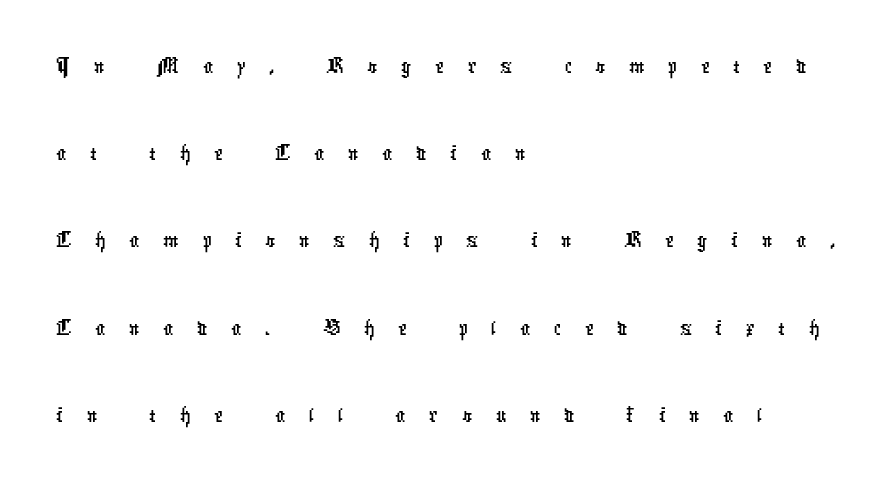
The image shows 49 px condensed sans-serif type; set left-aligned, line spacing 1.78x, unusually wide letter spacing (+0.48 em), not underlined; low stroke contrast and a medium x-height.
